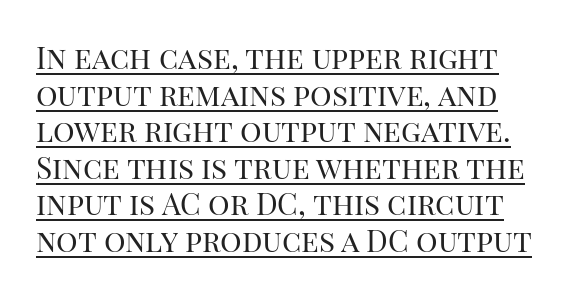
{"serif": "yes", "italic": "no", "bold": "no", "weight": "regular", "width": "normal", "stroke_contrast": "high", "x_height": "large", "monospaced": "no", "underline": "yes", "line_spacing_ratio": 1.22, "letter_spacing": "normal", "letter_spacing_em": 0.0, "glyph_px": 30}
